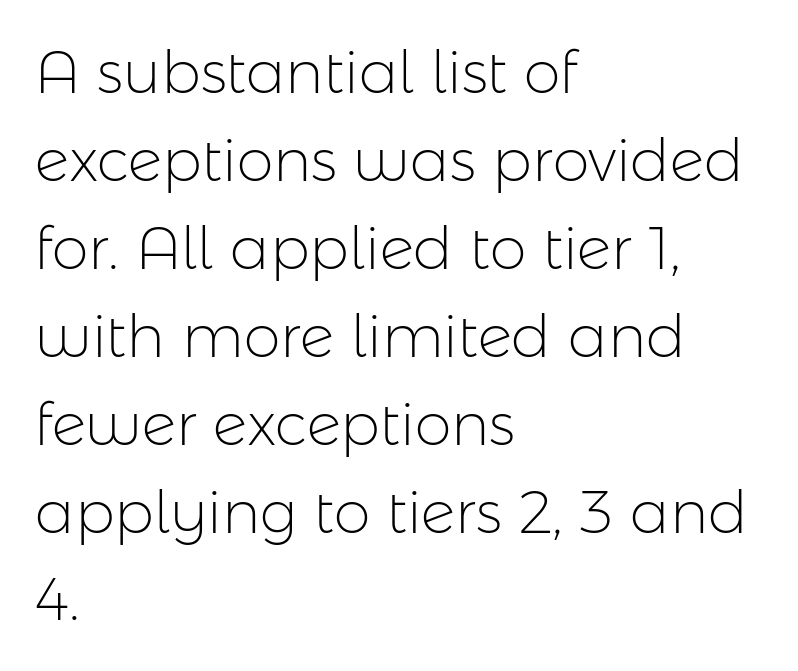
The letterforms sit at book weight or below. Observe the ordinary spacing: letters are neighbours, not strangers. Do the characters align in a grid? No, the font is proportional. Characters remain perfectly vertical along every line. The block of text has a typical density, with ordinary space between rows.
